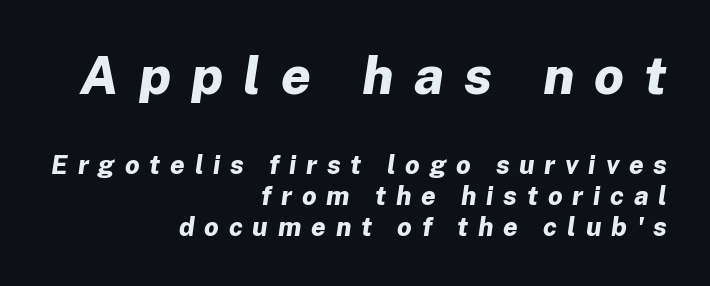
{"italic": "yes", "lean": "right", "slant_degrees": 8, "bold": "yes", "weight": "bold", "width": "normal", "stroke_contrast": "low", "x_height": "medium", "monospaced": "no", "underline": "no", "align": "right", "line_spacing_ratio": 1.2, "letter_spacing": "wide", "letter_spacing_em": 0.38, "larger_block": "first", "size_ratio": 2.04, "glyph_px": 53}
